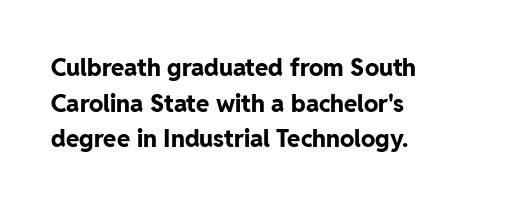
The image shows 24 px bold type, upright; set left-aligned, normal line spacing (1.48x), normal letter spacing, not underlined.
